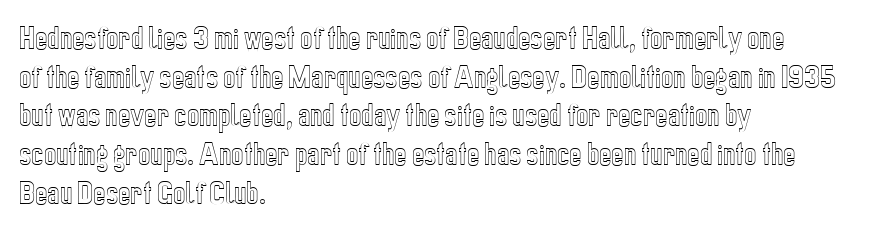
The image shows 26 px text type, upright; set left-aligned, normal line spacing (1.49x), normal letter spacing, not underlined.
